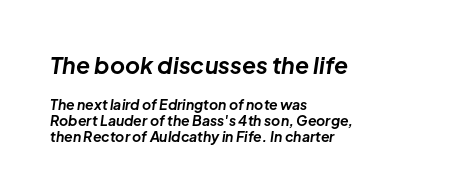
Q: Is the text bold? A: Yes.
Q: Is the text italic (slanted)? A: Yes, it leans right by about 8 degrees.
Q: Is the text underlined? A: No.
Q: How is the paragraph aligned? A: Left-aligned.
Q: Is the spacing between letters normal or unusually wide? A: Normal.
Q: Is the spacing between lines tight, normal or loose? A: Tight.
Q: Which block of text is set in a larger size, the first (top) or the second (bottom)? A: The first (top) one.
